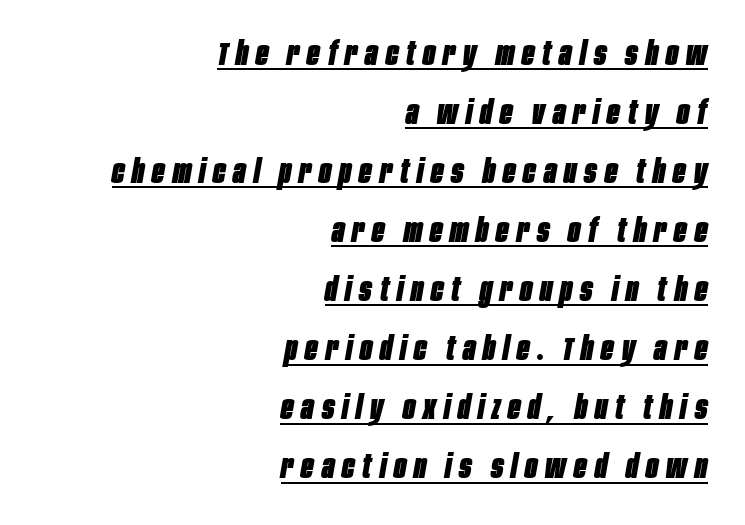
Q: Is the text bold? A: Yes.
Q: Is the text italic (slanted)? A: Yes, it leans right by about 10 degrees.
Q: Is the text underlined? A: Yes.
Q: How is the paragraph aligned? A: Right-aligned.
Q: Is the spacing between letters normal or unusually wide? A: Unusually wide.
Q: Width (condensed, normal, or wide)? A: Condensed.
Q: Stroke contrast? A: Low.
Q: x-height? A: Large.
Q: Monospaced? A: No.
